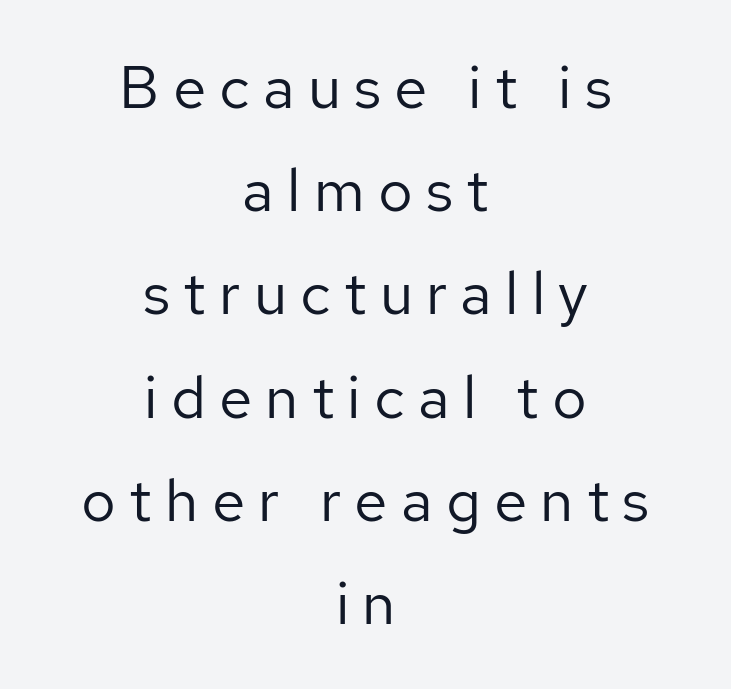
The image shows 60 px regular-weight sans-serif type, upright; set centered, line spacing 1.72x, unusually wide letter spacing (+0.22 em), not underlined; low stroke contrast and a medium x-height.
